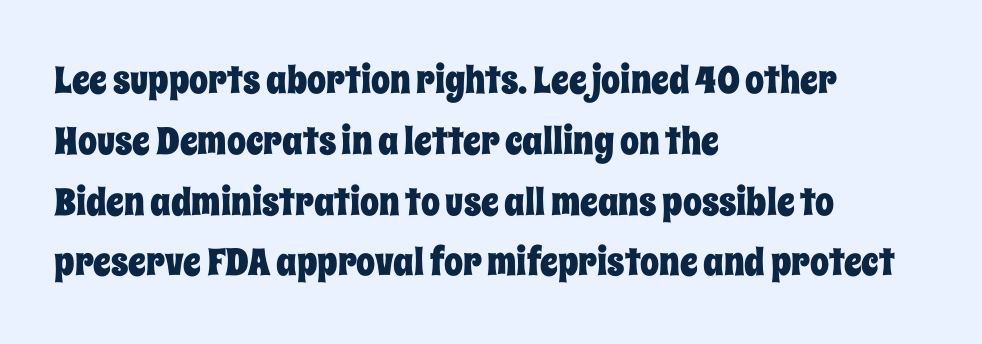
The image shows 38 px condensed type, upright; set left-aligned, normal line spacing (1.6x), normal letter spacing, not underlined; low stroke contrast and a large x-height.
